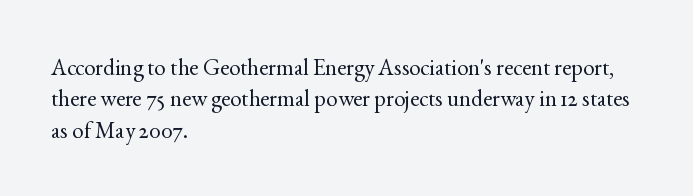
Q: Is the text bold? A: No.
Q: Is the text italic (slanted)? A: No, it is upright.
Q: Is the text underlined? A: No.
Q: How is the paragraph aligned? A: Left-aligned.
Q: Is the spacing between letters normal or unusually wide? A: Normal.
Q: Is the spacing between lines tight, normal or loose? A: Normal.
